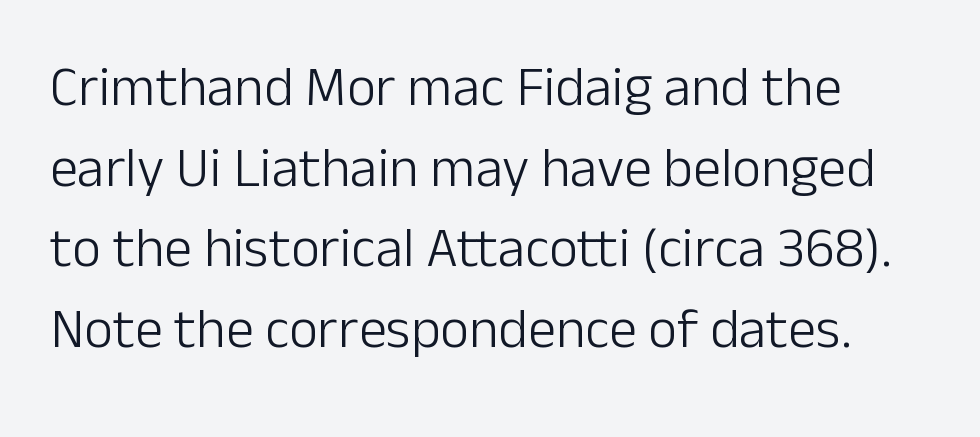
{"serif": "no", "italic": "no", "bold": "no", "weight": "light", "width": "normal", "stroke_contrast": "low", "x_height": "medium", "monospaced": "no", "underline": "no", "align": "left", "line_spacing": "normal", "line_spacing_ratio": 1.44, "letter_spacing": "normal", "letter_spacing_em": 0.0, "glyph_px": 56}
